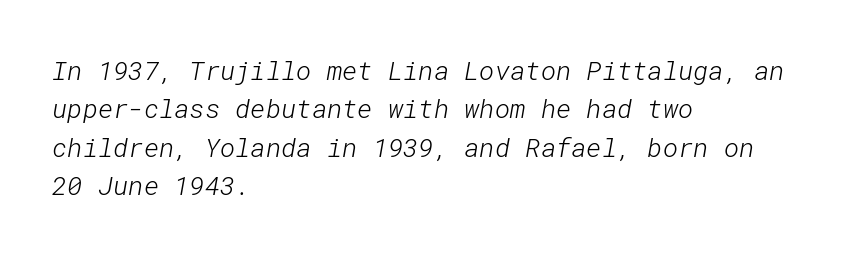
{"bold": "no", "underline": "no", "align": "left", "line_spacing": "normal", "line_spacing_ratio": 1.48, "letter_spacing": "normal", "letter_spacing_em": 0.0, "glyph_px": 26}
